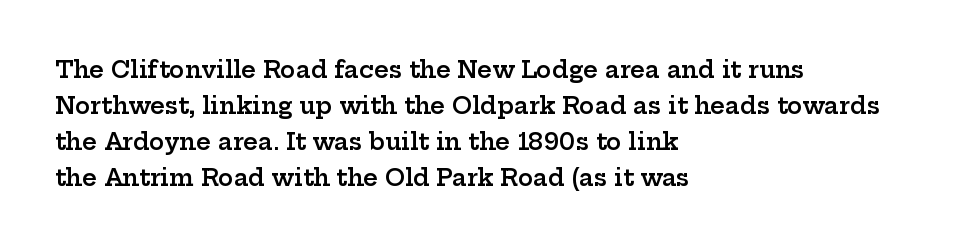
{"italic": "no", "bold": "semi", "underline": "no", "align": "left", "line_spacing": "normal", "line_spacing_ratio": 1.56, "letter_spacing": "normal", "letter_spacing_em": 0.0, "glyph_px": 23}
